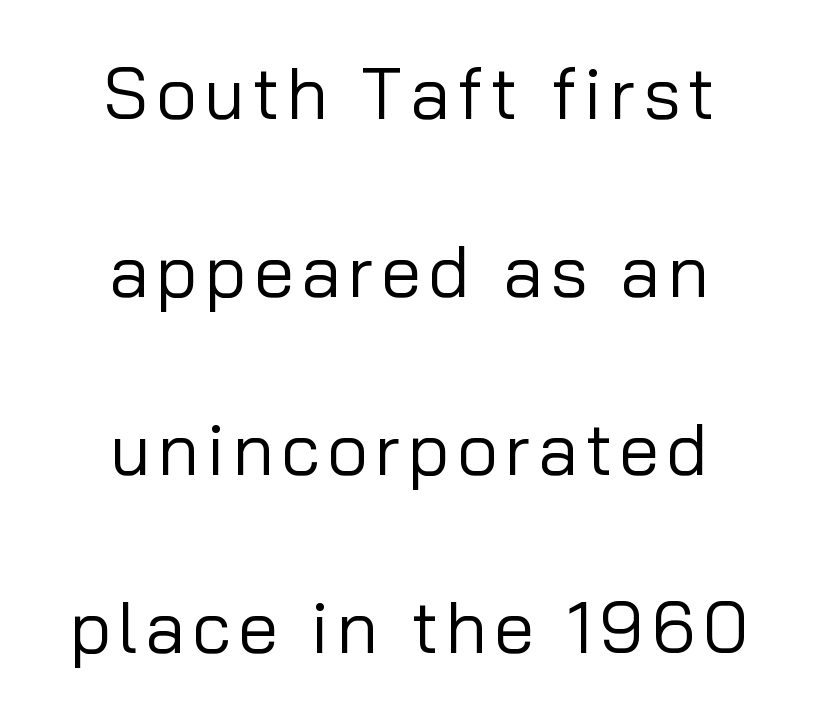
Q: Is the text bold? A: No.
Q: Is the text italic (slanted)? A: No, it is upright.
Q: Is the typeface a serif or a sans-serif typeface? A: Sans-serif.
Q: Is the text underlined? A: No.
Q: How is the paragraph aligned? A: Centered.
Q: Is the spacing between lines tight, normal or loose? A: Loose.
Q: Width (condensed, normal, or wide)? A: Normal.
Q: Stroke contrast? A: Low.
Q: x-height? A: Medium.
Q: Monospaced? A: No.
